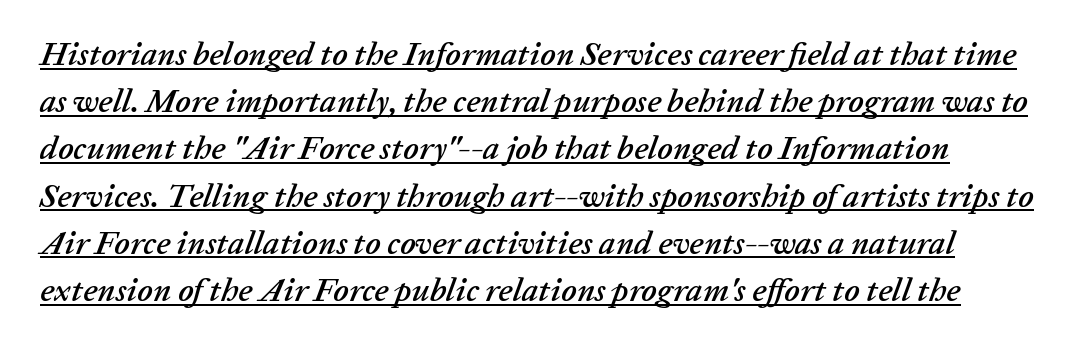
Proportional: the letters do not fall into vertical columns. A normal amount of white space separates one row of letters from the next. Short note: letters normally spaced. Is there an underline? Yes — a line sits under the letters. Tall strokes in this sample are angled rather than plumb.
